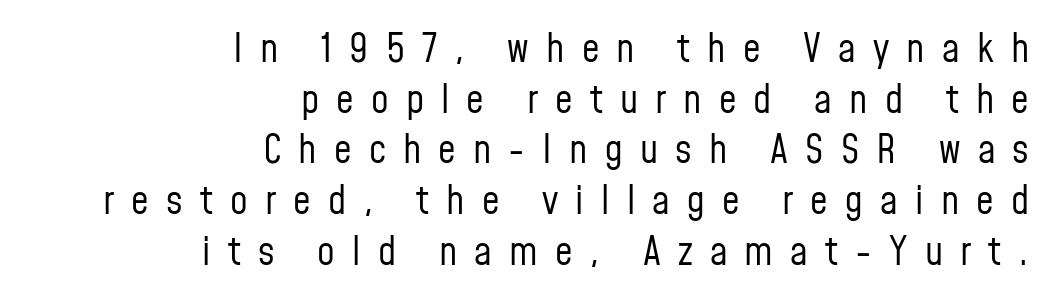
{"serif": "no", "italic": "no", "bold": "no", "weight": "regular", "width": "condensed", "stroke_contrast": "low", "x_height": "medium", "monospaced": "no", "underline": "no", "align": "right", "line_spacing": "normal", "line_spacing_ratio": 1.3, "letter_spacing": "wide", "letter_spacing_em": 0.44, "glyph_px": 39}
